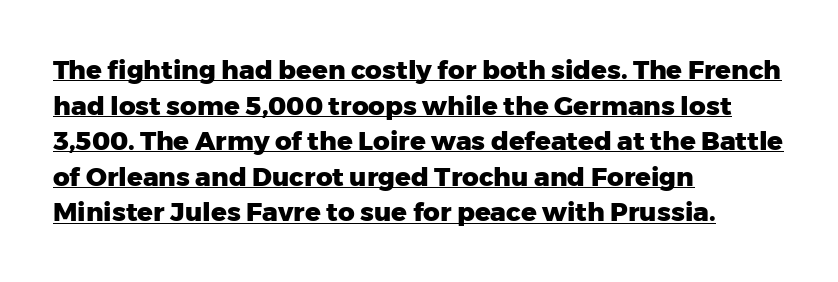
Q: Is the text bold? A: Yes.
Q: Is the text italic (slanted)? A: No, it is upright.
Q: Is the text underlined? A: Yes.
Q: How is the paragraph aligned? A: Left-aligned.
Q: Is the spacing between letters normal or unusually wide? A: Normal.
Q: Is the spacing between lines tight, normal or loose? A: Normal.
